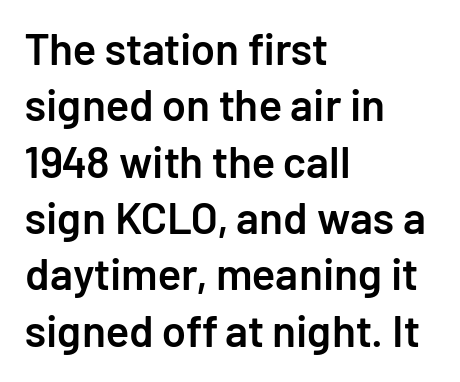
Q: Is the text bold? A: Semi-bold.
Q: Is the text italic (slanted)? A: No, it is upright.
Q: Is the typeface a serif or a sans-serif typeface? A: Sans-serif.
Q: Is the text underlined? A: No.
Q: How is the paragraph aligned? A: Left-aligned.
Q: Is the spacing between letters normal or unusually wide? A: Normal.
Q: Is the spacing between lines tight, normal or loose? A: Normal.
Q: Width (condensed, normal, or wide)? A: Normal.
Q: Stroke contrast? A: Low.
Q: x-height? A: Medium.
Q: Monospaced? A: No.
